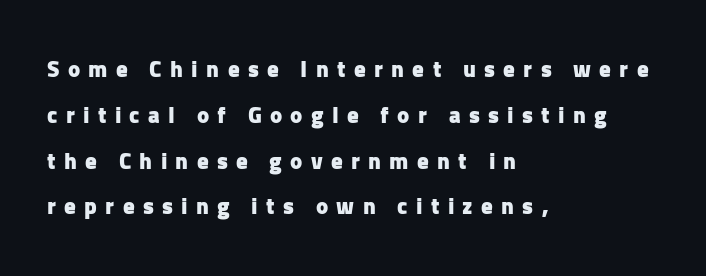
Q: Is the text bold? A: Yes.
Q: Is the text italic (slanted)? A: No, it is upright.
Q: Is the text underlined? A: No.
Q: How is the paragraph aligned? A: Left-aligned.
Q: Is the spacing between letters normal or unusually wide? A: Unusually wide.
Q: Is the spacing between lines tight, normal or loose? A: Loose.
